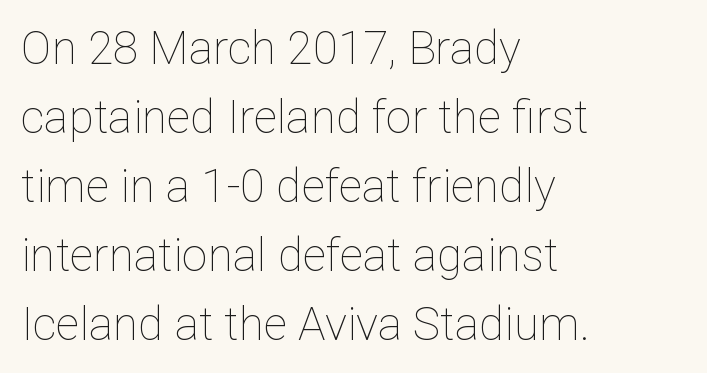
Q: Is the text bold? A: No.
Q: Is the text italic (slanted)? A: No, it is upright.
Q: Is the text underlined? A: No.
Q: How is the paragraph aligned? A: Left-aligned.
Q: Is the spacing between letters normal or unusually wide? A: Normal.
Q: Is the spacing between lines tight, normal or loose? A: Normal.
Q: Width (condensed, normal, or wide)? A: Normal.
Q: Stroke contrast? A: Low.
Q: x-height? A: Medium.
Q: Monospaced? A: No.
